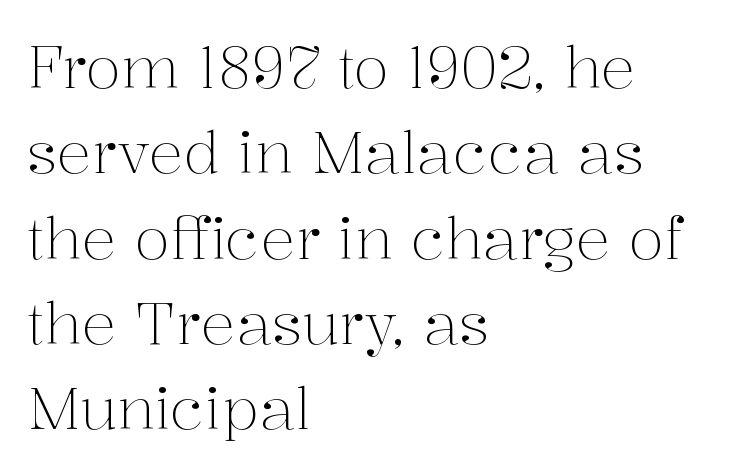
{"serif": "yes", "italic": "no", "bold": "no", "weight": "light", "width": "normal", "stroke_contrast": "medium", "x_height": "medium", "monospaced": "no", "underline": "no", "align": "left", "line_spacing": "normal", "line_spacing_ratio": 1.47, "letter_spacing": "normal", "letter_spacing_em": 0.0, "glyph_px": 58}
